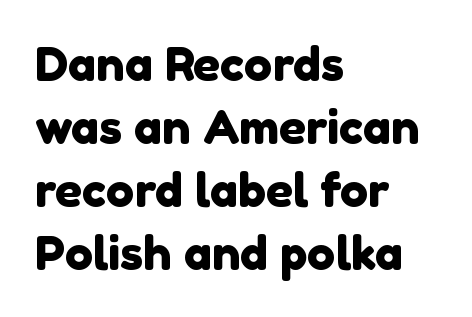
{"serif": "no", "width": "normal", "x_height": "medium", "monospaced": "no", "underline": "no", "align": "left", "line_spacing": "normal", "line_spacing_ratio": 1.34, "letter_spacing": "normal", "letter_spacing_em": 0.0, "glyph_px": 47}
